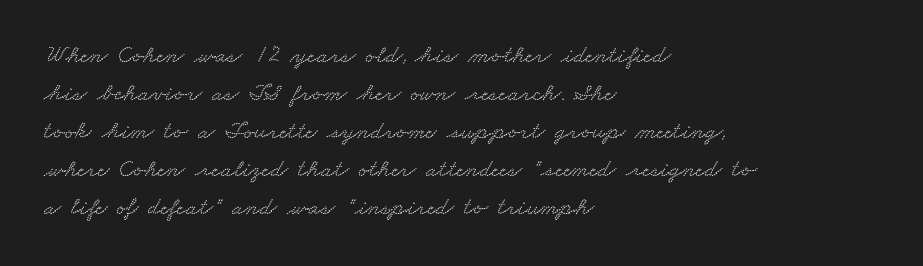
{"underline": "no", "align": "left", "line_spacing": "normal", "line_spacing_ratio": 1.52, "letter_spacing": "normal", "letter_spacing_em": 0.0, "glyph_px": 25}
